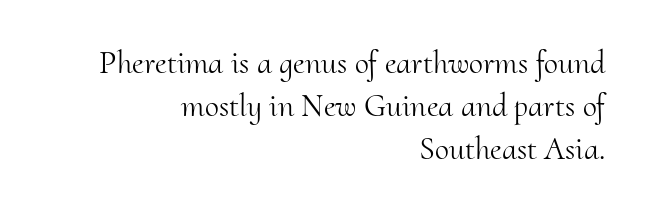
{"serif": "yes", "italic": "no", "bold": "no", "weight": "light", "width": "normal", "stroke_contrast": "medium", "x_height": "small", "monospaced": "no", "underline": "no", "align": "right", "line_spacing": "normal", "line_spacing_ratio": 1.34, "letter_spacing": "normal", "letter_spacing_em": 0.0, "glyph_px": 32}
